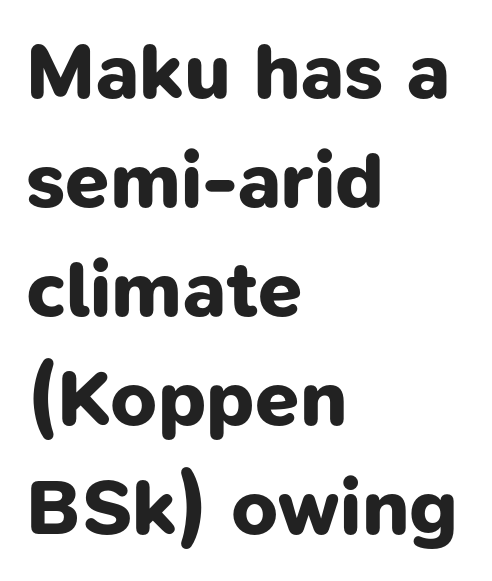
{"serif": "no", "bold": "yes", "weight": "bold", "width": "normal", "stroke_contrast": "low", "x_height": "medium", "monospaced": "no", "underline": "no", "align": "left", "line_spacing": "normal", "line_spacing_ratio": 1.38, "letter_spacing": "normal", "letter_spacing_em": 0.0, "glyph_px": 79}
